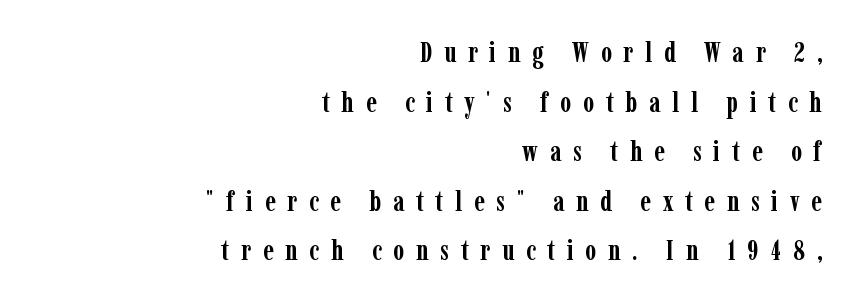
Q: Is the text bold? A: Yes.
Q: Is the text italic (slanted)? A: No, it is upright.
Q: Is the typeface a serif or a sans-serif typeface? A: Serif.
Q: Is the text underlined? A: No.
Q: How is the paragraph aligned? A: Right-aligned.
Q: Is the spacing between letters normal or unusually wide? A: Unusually wide.
Q: Width (condensed, normal, or wide)? A: Condensed.
Q: Stroke contrast? A: Low.
Q: x-height? A: Medium.
Q: Monospaced? A: No.
